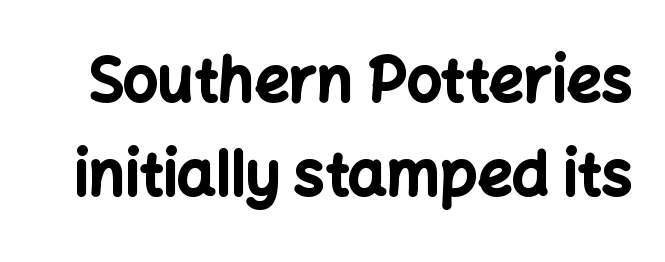
Q: Is the text bold? A: Yes.
Q: Is the text italic (slanted)? A: No, it is upright.
Q: Is the typeface a serif or a sans-serif typeface? A: Sans-serif.
Q: Is the text underlined? A: No.
Q: Is the spacing between letters normal or unusually wide? A: Normal.
Q: Is the spacing between lines tight, normal or loose? A: Normal.
Q: Width (condensed, normal, or wide)? A: Normal.
Q: Stroke contrast? A: Low.
Q: x-height? A: Medium.
Q: Monospaced? A: No.
